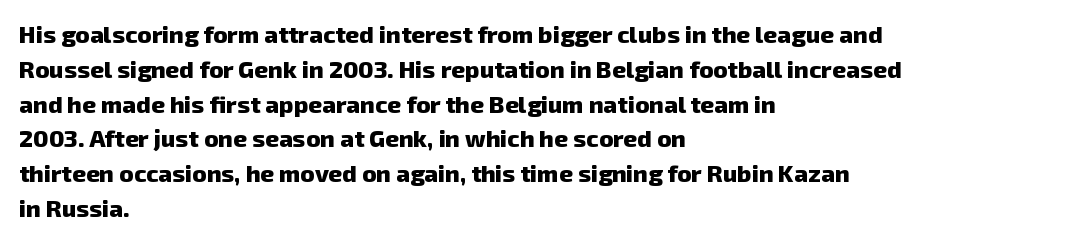
Q: Is the text bold? A: Yes.
Q: Is the text underlined? A: No.
Q: How is the paragraph aligned? A: Left-aligned.
Q: Is the spacing between letters normal or unusually wide? A: Normal.
Q: Is the spacing between lines tight, normal or loose? A: Normal.
